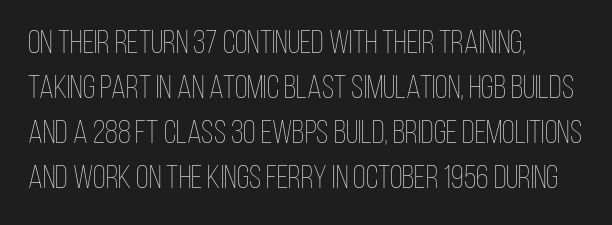
Characters follow at the spacing the type designer built in. The strip under each line holds only bare page. No italicization has been applied; the sample stays upright. The passage shown stacks its lines at a standard gap. These lines stack with their left ends in a neat column.
